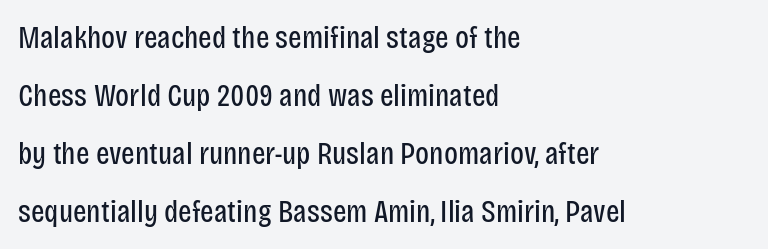
{"serif": "no", "italic": "no", "bold": "no", "weight": "regular", "width": "condensed", "stroke_contrast": "low", "x_height": "large", "monospaced": "no", "underline": "no", "align": "left", "line_spacing_ratio": 1.81, "letter_spacing": "normal", "letter_spacing_em": 0.0, "glyph_px": 32}
